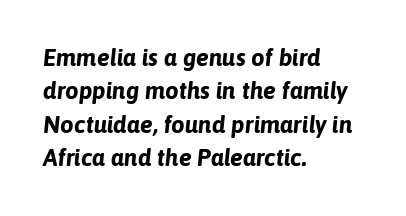
Quick note: italic. These lines keep a tight, regular rhythm from letter to letter. Line spacing here is normal. Weight check: bold — yes, fully.
